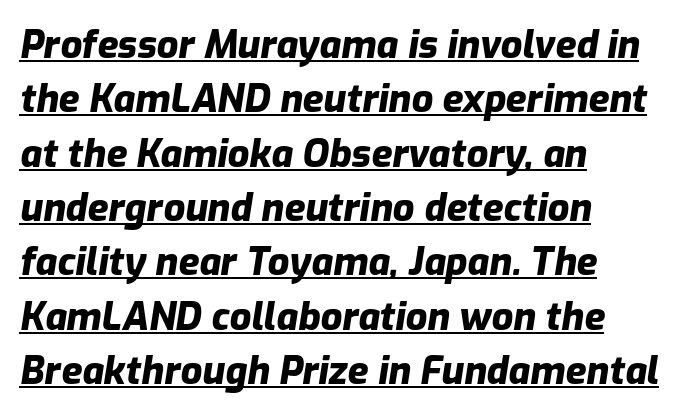
Q: Is the text bold? A: Yes.
Q: Is the text italic (slanted)? A: Yes, it leans right by about 9 degrees.
Q: Is the text underlined? A: Yes.
Q: How is the paragraph aligned? A: Left-aligned.
Q: Is the spacing between letters normal or unusually wide? A: Normal.
Q: Is the spacing between lines tight, normal or loose? A: Normal.
Q: Width (condensed, normal, or wide)? A: Normal.
Q: Stroke contrast? A: Low.
Q: x-height? A: Medium.
Q: Monospaced? A: No.
